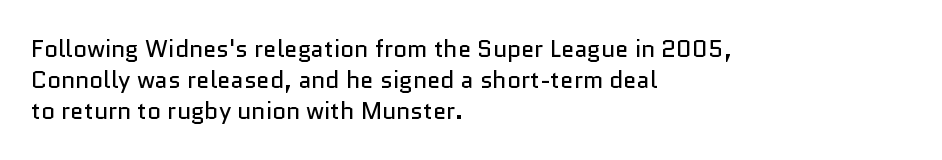
{"italic": "no", "bold": "no", "underline": "no", "align": "left", "line_spacing": "normal", "line_spacing_ratio": 1.3, "letter_spacing": "normal", "letter_spacing_em": 0.0, "glyph_px": 24}
